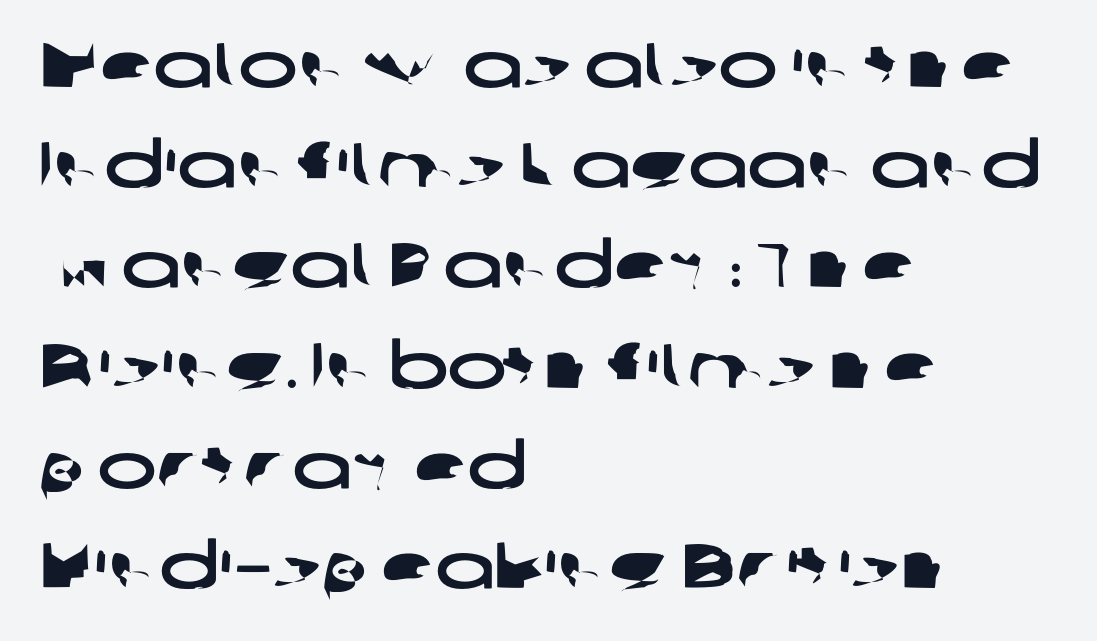
Q: Is the typeface a serif or a sans-serif typeface? A: Sans-serif.
Q: Is the text underlined? A: No.
Q: How is the paragraph aligned? A: Left-aligned.
Q: Is the spacing between letters normal or unusually wide? A: Normal.
Q: Is the spacing between lines tight, normal or loose? A: Normal.
Q: Width (condensed, normal, or wide)? A: Wide.
Q: Stroke contrast? A: Low.
Q: x-height? A: Medium.
Q: Monospaced? A: No.
